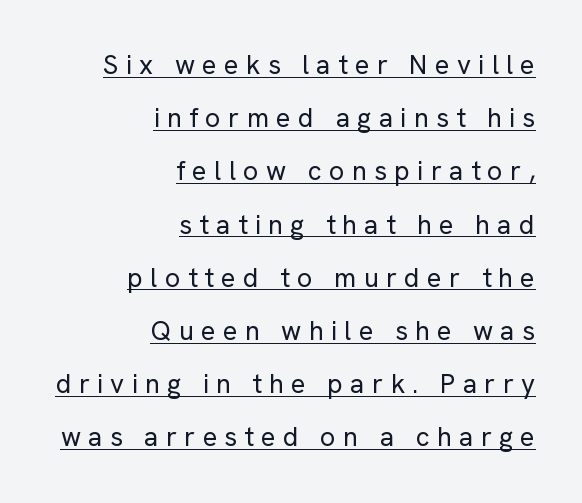
The image shows 27 px text type, upright; set right-aligned, loose line spacing (1.97x), unusually wide letter spacing (+0.27 em), underlined.
